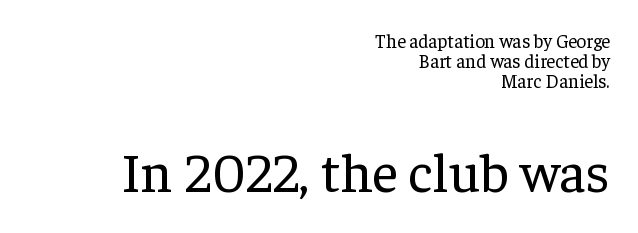
The image shows 56 px regular-weight serif type, upright; set right-aligned, tight line spacing (1.05x), normal letter spacing, not underlined; the second (bottom) block is 2.95x larger; low stroke contrast and a medium x-height.
